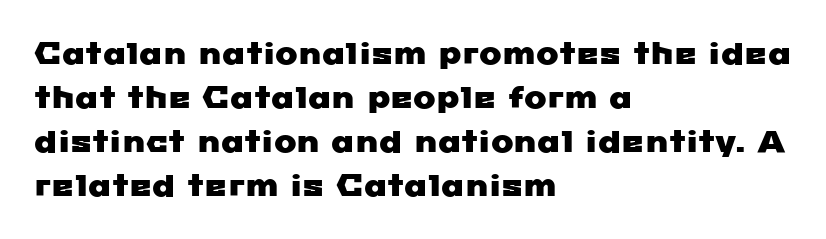
{"serif": "no", "width": "wide", "stroke_contrast": "low", "x_height": "medium", "monospaced": "no", "underline": "no", "align": "left", "line_spacing": "normal", "line_spacing_ratio": 1.47, "letter_spacing": "normal", "letter_spacing_em": 0.0, "glyph_px": 30}
